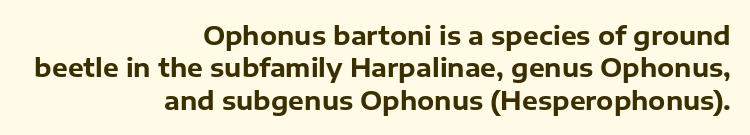
Any mark beneath the type? The region is blank. This sample is right-justified, so line beginnings fall wherever the words allow. The lettering holds an erect, upright posture throughout. The gaps between neighbouring characters are ordinary and unremarkable. In terms of weight, the rendering is a true, heavy bold. A typesetter would call this leading conventional body-copy spacing.
